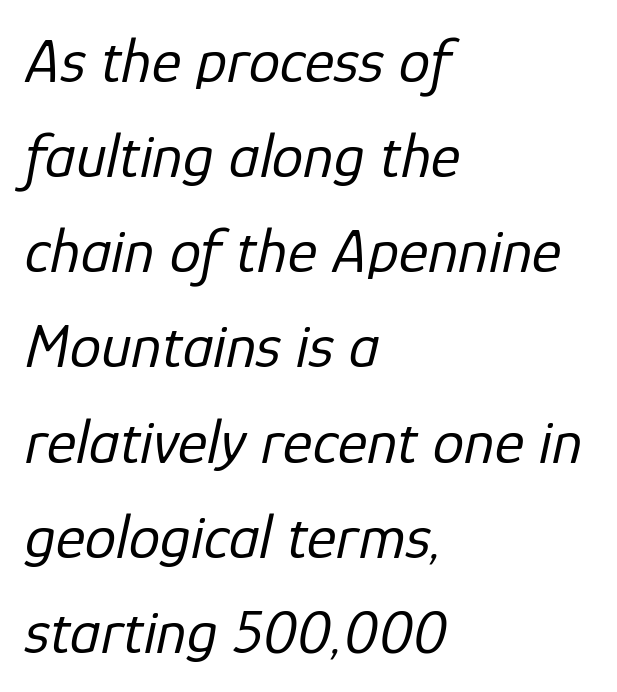
{"italic": "yes", "lean": "right", "slant_degrees": 12, "bold": "no", "weight": "regular", "width": "normal", "stroke_contrast": "low", "x_height": "medium", "monospaced": "no", "underline": "no", "align": "left", "line_spacing": "normal", "line_spacing_ratio": 1.51, "letter_spacing": "normal", "letter_spacing_em": 0.0, "glyph_px": 63}
